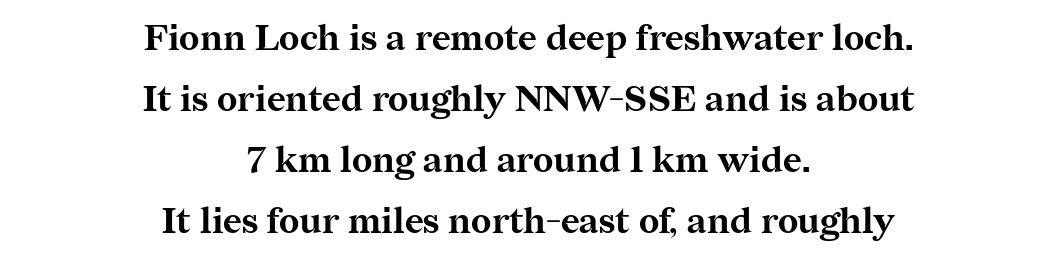
The image shows 36 px bold serif type, upright; set centered, normal line spacing (1.69x), normal letter spacing, not underlined; medium stroke contrast and a medium x-height.
